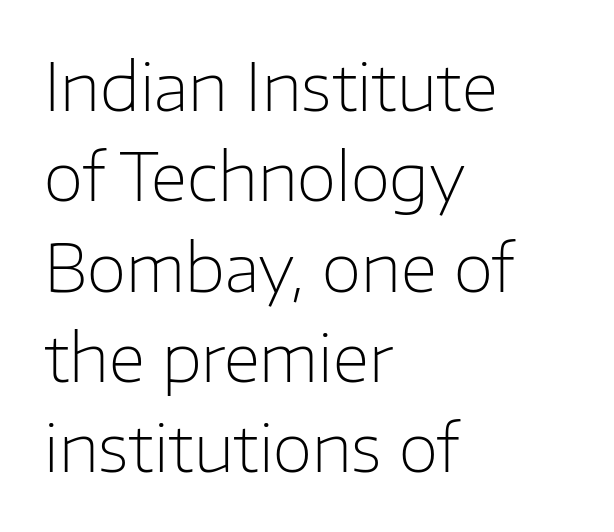
{"serif": "no", "italic": "no", "bold": "no", "weight": "light", "width": "normal", "stroke_contrast": "low", "x_height": "medium", "monospaced": "no", "underline": "no", "align": "left", "line_spacing": "normal", "line_spacing_ratio": 1.39, "letter_spacing": "normal", "letter_spacing_em": 0.0, "glyph_px": 65}
